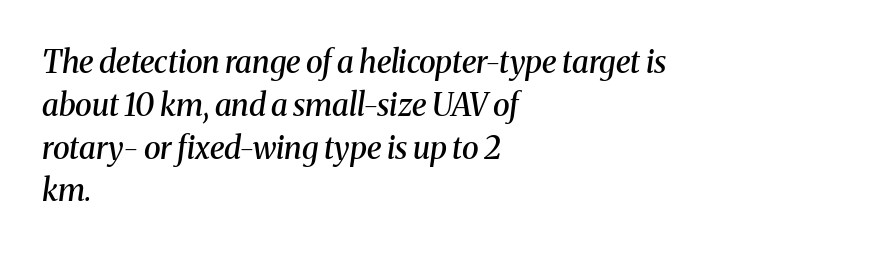
Q: Is the text bold? A: Semi-bold.
Q: Is the text italic (slanted)? A: Yes, it leans right by about 8 degrees.
Q: Is the typeface a serif or a sans-serif typeface? A: Serif.
Q: Is the text underlined? A: No.
Q: How is the paragraph aligned? A: Left-aligned.
Q: Is the spacing between letters normal or unusually wide? A: Normal.
Q: Is the spacing between lines tight, normal or loose? A: Normal.
Q: Width (condensed, normal, or wide)? A: Normal.
Q: Stroke contrast? A: Medium.
Q: x-height? A: Medium.
Q: Monospaced? A: No.
